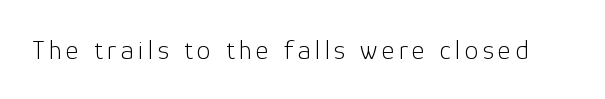
I'd call this a sans setting — the letters go barefoot. The weight would be labelled regular, book, light, or lighter still. The lettering stays uniformly vertical, giving the passage a roman look. Descenders hang freely into open space. Proportional: the letters do not fall into vertical columns.
